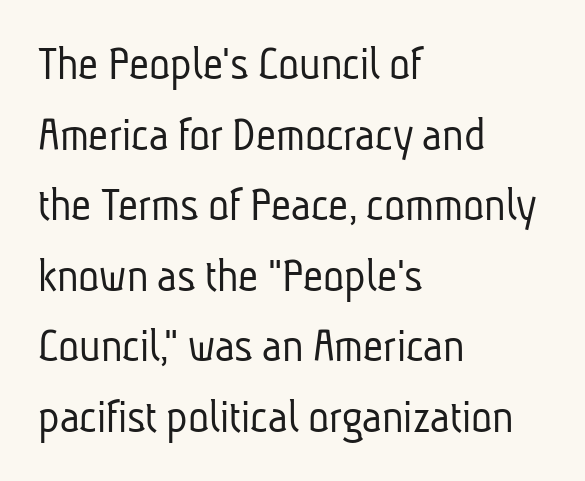
The image shows 49 px light, condensed sans-serif type; set left-aligned, normal line spacing (1.44x), normal letter spacing, not underlined; low stroke contrast and a medium x-height.
